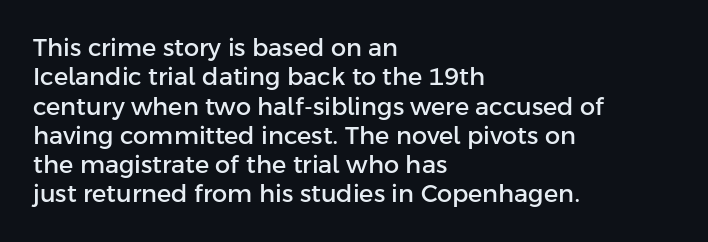
Q: Is the text italic (slanted)? A: No, it is upright.
Q: Is the text underlined? A: No.
Q: How is the paragraph aligned? A: Left-aligned.
Q: Is the spacing between letters normal or unusually wide? A: Normal.
